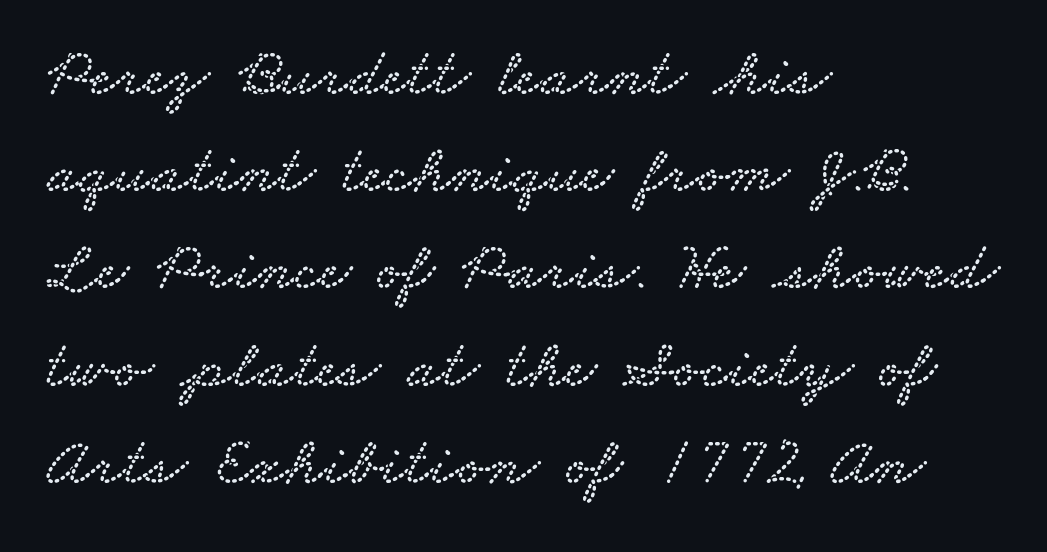
The space between consecutive lines is moderate. These lines are rendered in a variable-pitch font. Observe the ordinary spacing: letters are neighbours, not strangers. Yep, those are serifs on the letters. Teacher's note: observe the even left margin — that is flush-left alignment. The glyphs are unaccompanied by any horizontal stroke below them.
